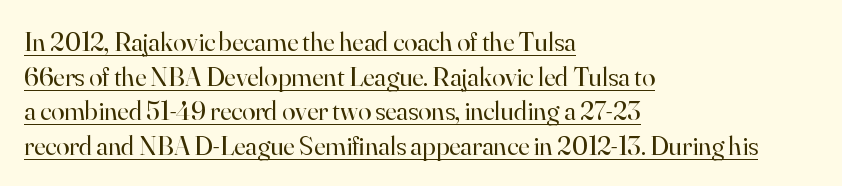
The letters look calm and open, with moderate or lighter stems. These lines were composed using upright roman letters. Glyph-to-glyph distance matches everyday printed text. The lines sit at an ordinary, default distance from one another.
